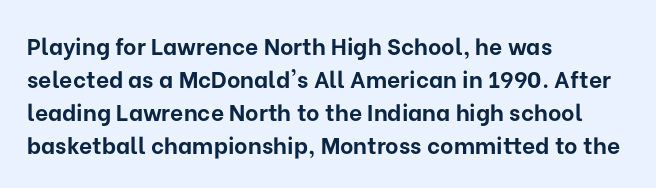
The gaps between neighbouring characters are ordinary and unremarkable. A dark, heavy texture on the line: the type is bold. Leftover space on each line is placed entirely after the last word. Reading down the column, the eye jumps a familiar distance to each next line. This is the regular roman posture of the typeface.
